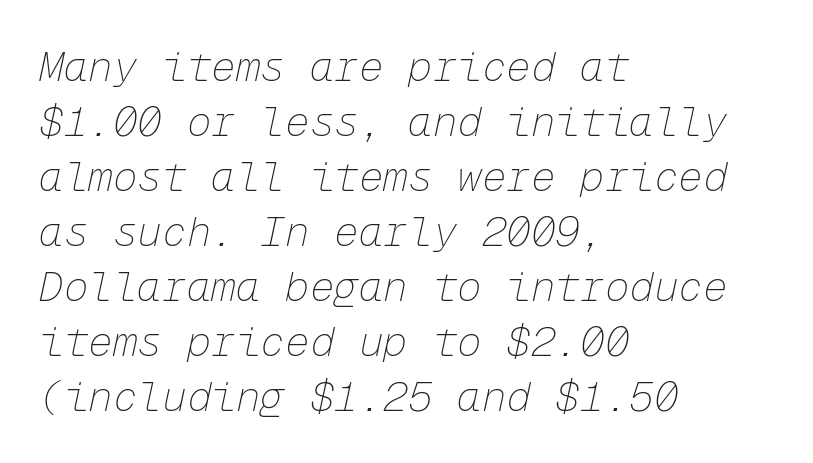
{"italic": "yes", "lean": "right", "slant_degrees": 12, "bold": "no", "weight": "thin", "width": "normal", "stroke_contrast": "low", "x_height": "medium", "monospaced": "yes", "underline": "no", "align": "left", "line_spacing": "normal", "line_spacing_ratio": 1.34, "letter_spacing": "normal", "letter_spacing_em": 0.0, "glyph_px": 41}
